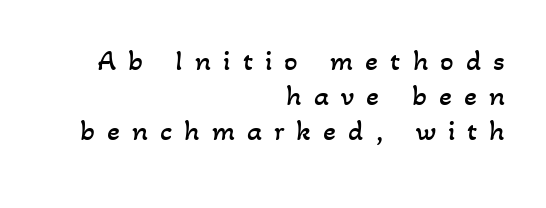
The image shows 30 px regular-weight type; set right-aligned, line spacing 1.17x, unusually wide letter spacing (+0.4 em), not underlined; low stroke contrast and a small x-height.
